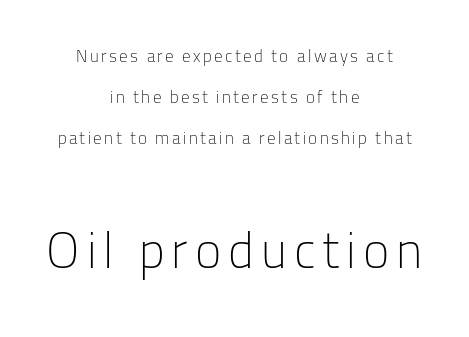
Q: Is the text bold? A: No.
Q: Is the text italic (slanted)? A: No, it is upright.
Q: Is the typeface a serif or a sans-serif typeface? A: Sans-serif.
Q: Is the text underlined? A: No.
Q: How is the paragraph aligned? A: Centered.
Q: Is the spacing between lines tight, normal or loose? A: Loose.
Q: Which block of text is set in a larger size, the first (top) or the second (bottom)? A: The second (bottom) one.
Q: Width (condensed, normal, or wide)? A: Normal.
Q: Stroke contrast? A: Low.
Q: x-height? A: Medium.
Q: Monospaced? A: No.
